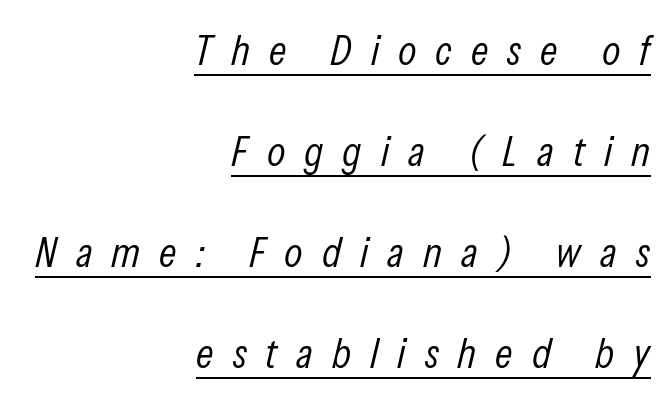
Q: Is the text bold? A: No.
Q: Is the text italic (slanted)? A: Yes, it leans right by about 13 degrees.
Q: Is the text underlined? A: Yes.
Q: How is the paragraph aligned? A: Right-aligned.
Q: Is the spacing between letters normal or unusually wide? A: Unusually wide.
Q: Is the spacing between lines tight, normal or loose? A: Loose.
Q: Width (condensed, normal, or wide)? A: Condensed.
Q: Stroke contrast? A: Low.
Q: x-height? A: Medium.
Q: Monospaced? A: No.
